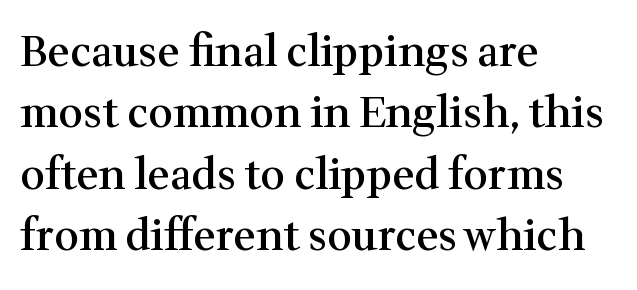
The image shows 43 px semibold serif type, upright; set left-aligned, normal line spacing (1.43x), normal letter spacing, not underlined; medium stroke contrast and a medium x-height.
